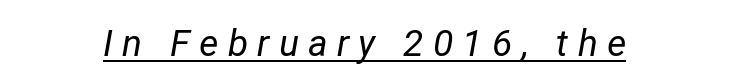
The image shows 37 px regular-weight type, italic (leaning right); set unusually wide letter spacing (+0.25 em), underlined; low stroke contrast and a medium x-height.
